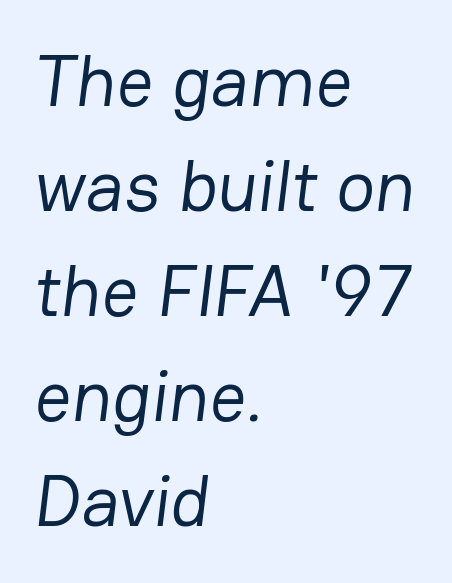
Q: Is the text bold? A: No.
Q: Is the typeface a serif or a sans-serif typeface? A: Sans-serif.
Q: Is the text underlined? A: No.
Q: How is the paragraph aligned? A: Left-aligned.
Q: Is the spacing between letters normal or unusually wide? A: Normal.
Q: Is the spacing between lines tight, normal or loose? A: Normal.
Q: Width (condensed, normal, or wide)? A: Normal.
Q: Stroke contrast? A: Low.
Q: x-height? A: Medium.
Q: Monospaced? A: No.
